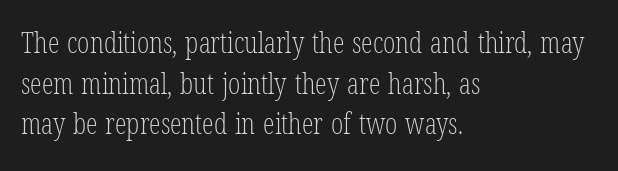
The letters stand straight up with perfectly vertical stems. This sample has the flowing, uneven cadence of proportional lettering. Alignment: flush left. Are there feet on the stems? There are — it's a serif. These lines keep a tight, regular rhythm from letter to letter. Lines of text with bare space underneath.
